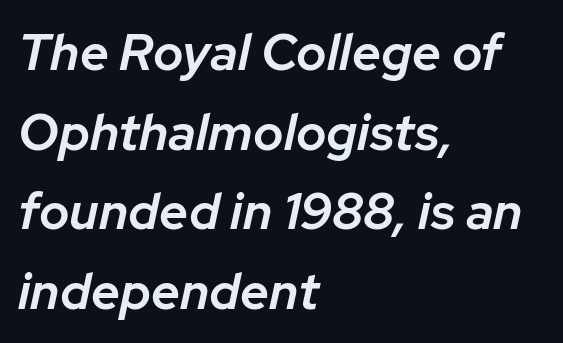
The face used here has a pronounced slope to its letters. The line-height multiplier appears to be the usual default. Words float on clear page, feet unadorned. The rendering anchors every line to the left-hand side. These words are printed semibold, heavier than regular yet not bold.
